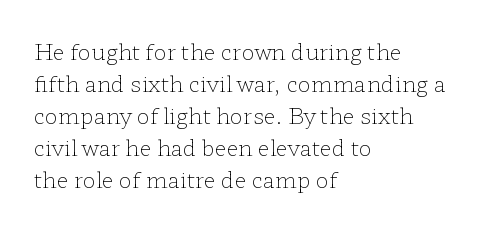
Weight: in the light-to-regular range. These lines keep a tight, regular rhythm from letter to letter. Any mark beneath the type? The region is blank. Left-aligned paragraph, ragged on the right. If you drew a line through each stem, it would be perfectly vertical. Honestly, the row spacing looks completely unremarkable.
